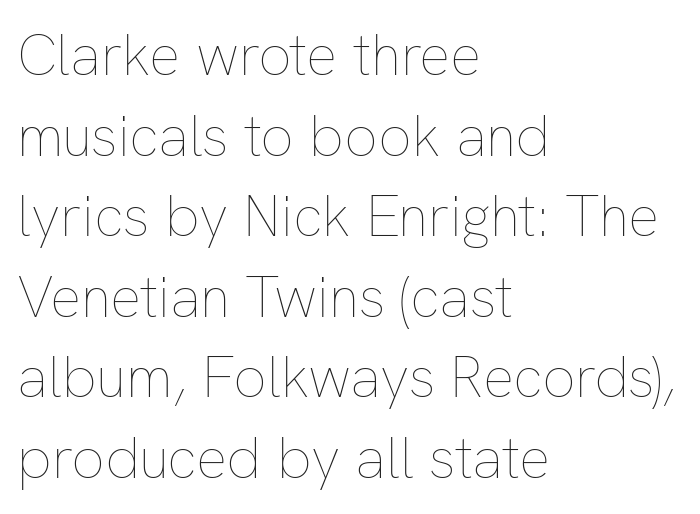
The image shows 58 px thin type, upright; set left-aligned, normal line spacing (1.39x), normal letter spacing, not underlined; low stroke contrast and a medium x-height.
